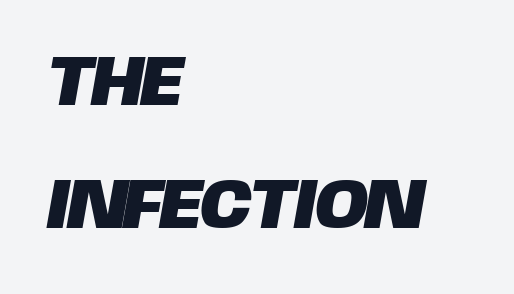
{"serif": "no", "width": "normal", "stroke_contrast": "low", "x_height": "large", "monospaced": "no", "underline": "no", "align": "left", "line_spacing_ratio": 1.73, "letter_spacing": "normal", "letter_spacing_em": 0.0, "glyph_px": 71}
